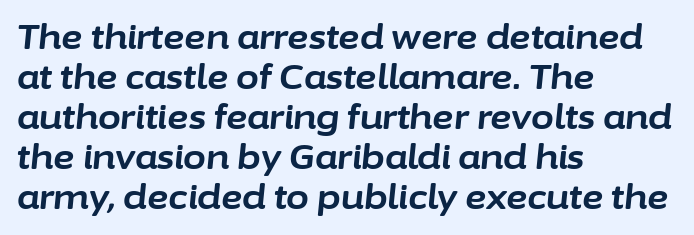
The image shows 33 px bold type, italic (leaning right); set left-aligned, line spacing 1.21x, normal letter spacing, not underlined; low stroke contrast and a medium x-height.
